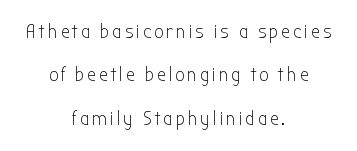
{"italic": "no", "bold": "no", "underline": "no", "align": "center", "line_spacing": "loose", "line_spacing_ratio": 2.17, "glyph_px": 20}
